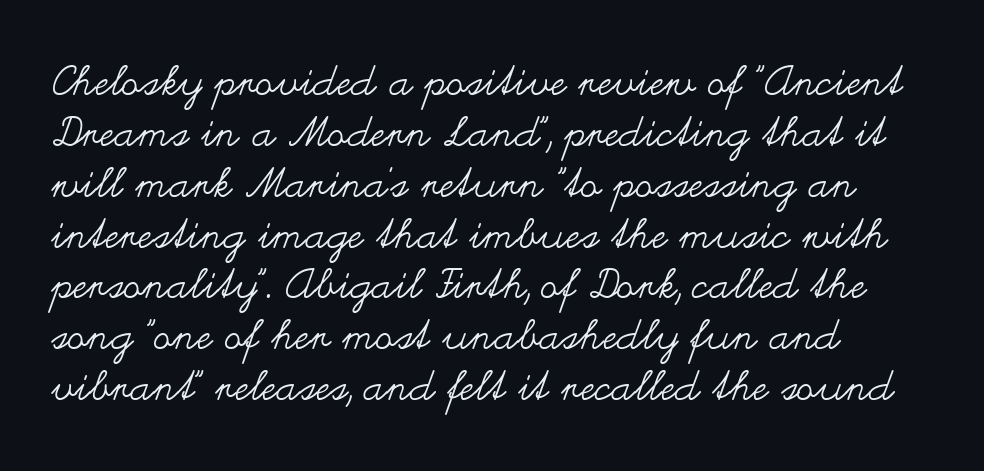
Q: Is the text bold? A: No.
Q: Is the text italic (slanted)? A: Yes.
Q: Is the text underlined? A: No.
Q: How is the paragraph aligned? A: Left-aligned.
Q: Is the spacing between letters normal or unusually wide? A: Normal.
Q: Width (condensed, normal, or wide)? A: Wide.
Q: Stroke contrast? A: Medium.
Q: x-height? A: Small.
Q: Monospaced? A: No.
